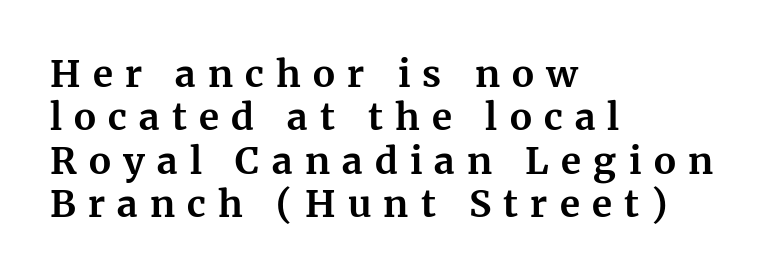
Q: Is the text bold? A: Yes.
Q: Is the text italic (slanted)? A: No, it is upright.
Q: Is the typeface a serif or a sans-serif typeface? A: Serif.
Q: Is the text underlined? A: No.
Q: How is the paragraph aligned? A: Left-aligned.
Q: Is the spacing between letters normal or unusually wide? A: Unusually wide.
Q: Width (condensed, normal, or wide)? A: Normal.
Q: Stroke contrast? A: Medium.
Q: x-height? A: Medium.
Q: Monospaced? A: No.
